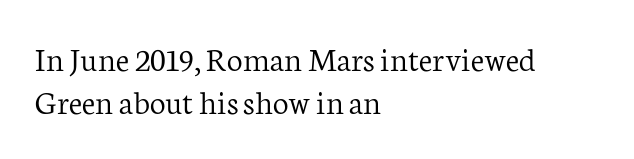
Q: Is the text bold? A: No.
Q: Is the text italic (slanted)? A: No, it is upright.
Q: Is the typeface a serif or a sans-serif typeface? A: Serif.
Q: Is the text underlined? A: No.
Q: How is the paragraph aligned? A: Left-aligned.
Q: Is the spacing between letters normal or unusually wide? A: Normal.
Q: Width (condensed, normal, or wide)? A: Normal.
Q: Stroke contrast? A: Low.
Q: x-height? A: Medium.
Q: Monospaced? A: No.
